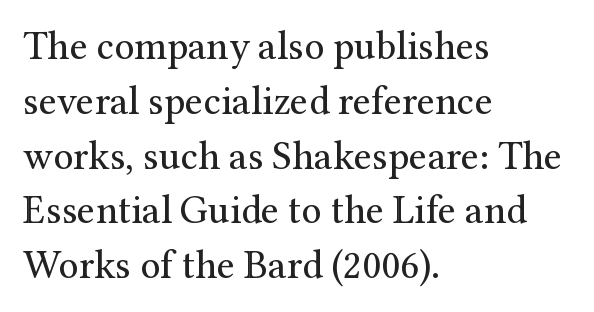
Q: Is the text bold? A: No.
Q: Is the text italic (slanted)? A: No, it is upright.
Q: Is the typeface a serif or a sans-serif typeface? A: Serif.
Q: Is the text underlined? A: No.
Q: How is the paragraph aligned? A: Left-aligned.
Q: Is the spacing between letters normal or unusually wide? A: Normal.
Q: Is the spacing between lines tight, normal or loose? A: Normal.
Q: Width (condensed, normal, or wide)? A: Normal.
Q: Stroke contrast? A: Medium.
Q: x-height? A: Medium.
Q: Monospaced? A: No.
